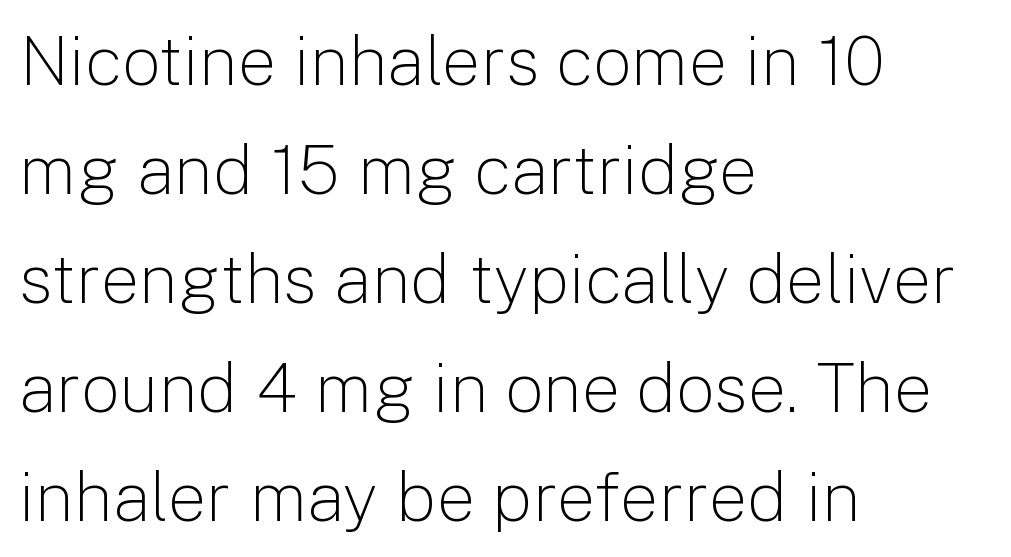
The passage shown is typed in a proportional face where columns would drift. Stems and bowls with no extra thickness — not bold. A typesetter would label this face a sans. The setting favours the left margin, as ordinary paragraphs usually do.
